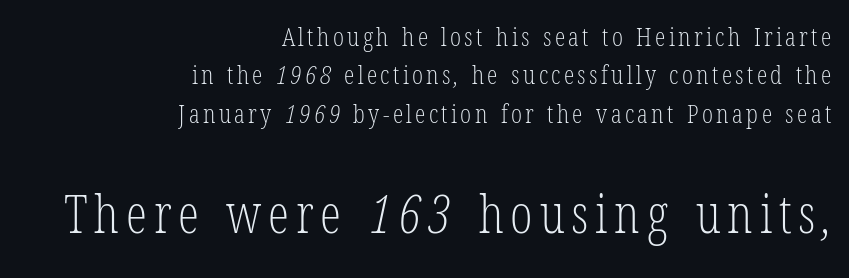
Beneath every word, the page is bare. The characters display serif detailing at their extremities. The setting favours the right margin, as signatures and pull-quotes sometimes do. The font is comparable to plain body text, perhaps lighter. Is the lower block the larger one? Yes — the lower block carries the bigger type. You could not count columns in this text — the font is proportionally spaced.
